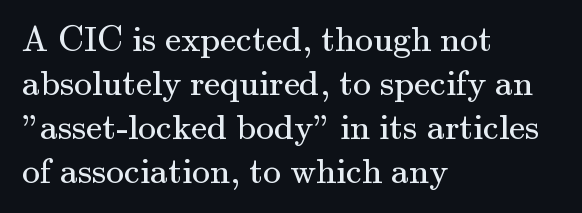
The image shows 36 px regular-weight serif type, upright; set left-aligned, line spacing 1.22x, normal letter spacing, not underlined; medium stroke contrast and a small x-height.
